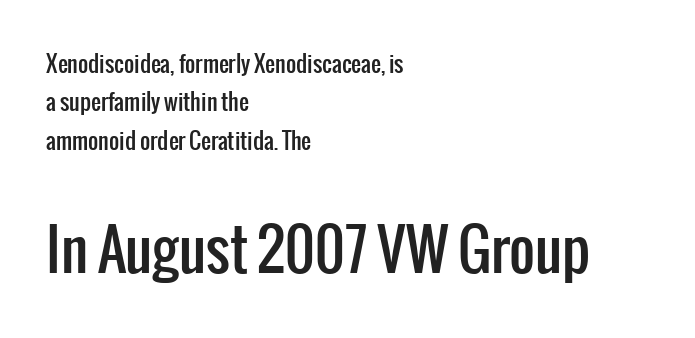
{"serif": "no", "italic": "no", "width": "condensed", "stroke_contrast": "low", "x_height": "medium", "monospaced": "no", "underline": "no", "align": "left", "line_spacing_ratio": 1.75, "letter_spacing": "normal", "letter_spacing_em": 0.0, "larger_block": "second", "size_ratio": 2.55, "glyph_px": 56}
